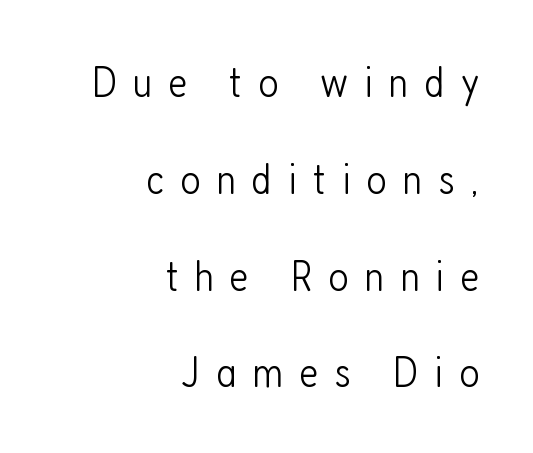
{"serif": "no", "italic": "no", "bold": "no", "weight": "light", "width": "condensed", "stroke_contrast": "low", "x_height": "medium", "monospaced": "no", "underline": "no", "align": "right", "line_spacing": "loose", "line_spacing_ratio": 2.2, "letter_spacing": "wide", "letter_spacing_em": 0.36, "glyph_px": 44}
